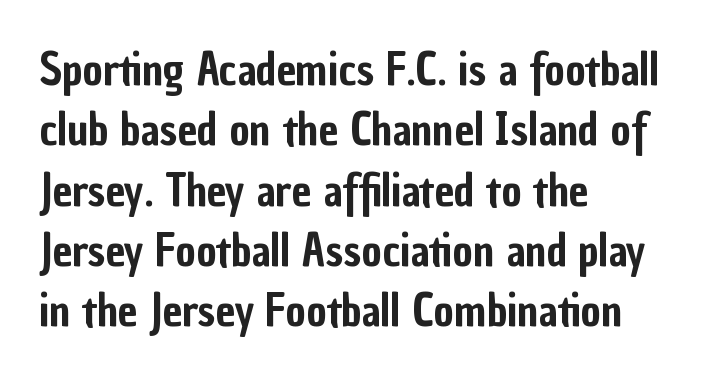
Unmarked baselines from the first word to the last. The ragged edge is on the right, which tells us the setting is flush left. Rendered with straight, roman letterforms. Quick note: interline space is typical. You could call the tracking neutral — neither tight nor loose.
